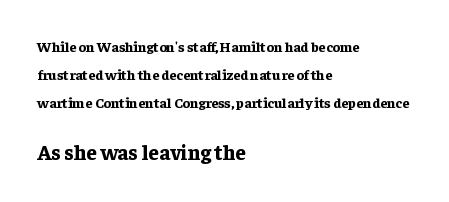
Q: Is the text bold? A: Yes.
Q: Is the text italic (slanted)? A: No, it is upright.
Q: Is the text underlined? A: No.
Q: How is the paragraph aligned? A: Left-aligned.
Q: Is the spacing between letters normal or unusually wide? A: Normal.
Q: Is the spacing between lines tight, normal or loose? A: Loose.
Q: Which block of text is set in a larger size, the first (top) or the second (bottom)? A: The second (bottom) one.
